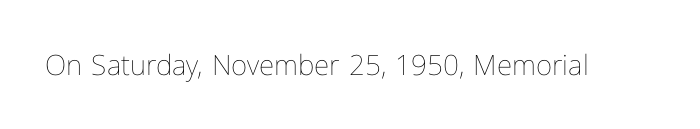
The image shows 28 px thin type, upright; set normal letter spacing, not underlined; low stroke contrast and a medium x-height.
